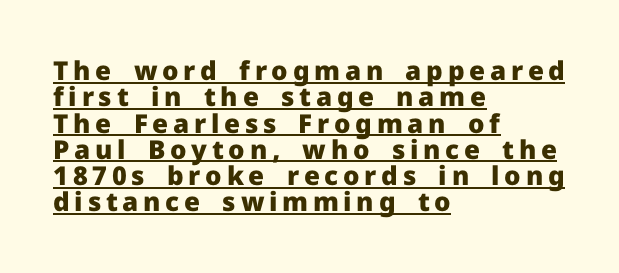
Q: Is the text bold? A: Yes.
Q: Is the text italic (slanted)? A: No, it is upright.
Q: Is the text underlined? A: Yes.
Q: How is the paragraph aligned? A: Left-aligned.
Q: Is the spacing between lines tight, normal or loose? A: Tight.
